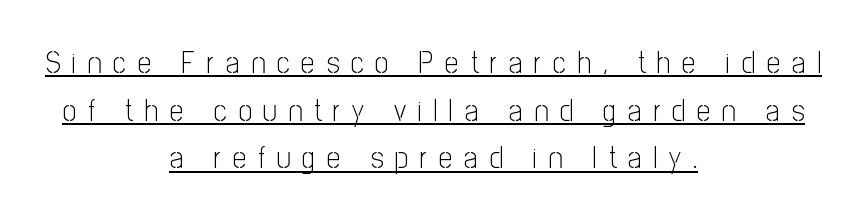
{"serif": "no", "italic": "no", "bold": "no", "weight": "light", "width": "condensed", "stroke_contrast": "low", "x_height": "medium", "monospaced": "no", "underline": "yes", "align": "center", "line_spacing": "normal", "line_spacing_ratio": 1.59, "letter_spacing": "wide", "letter_spacing_em": 0.39, "glyph_px": 30}
